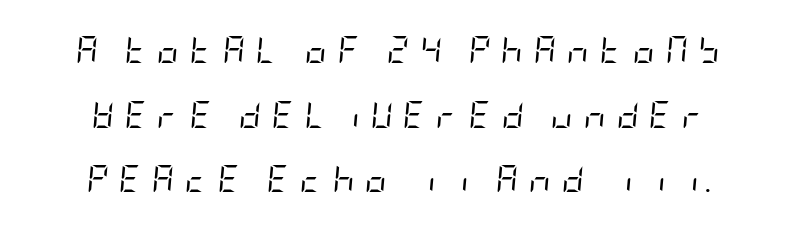
Lines of text with bare space underneath. An italicized treatment has been applied to the whole sample. These lines have a slow, spaced-out rhythm from letter to letter. A great deal of white space separates one row of letters from the next.
